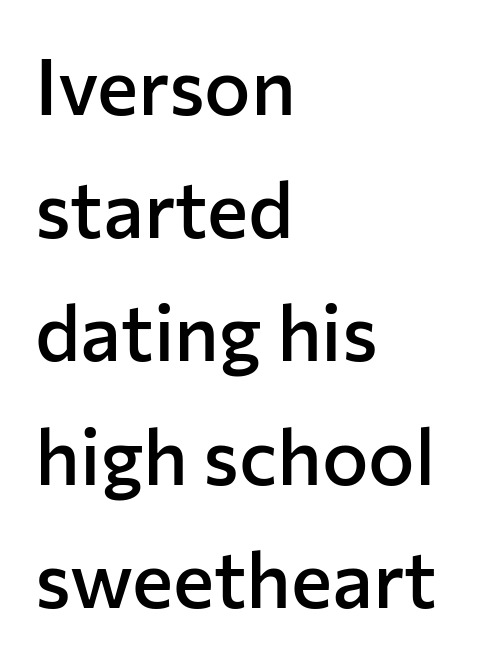
{"serif": "no", "italic": "no", "bold": "semi", "weight": "semibold", "width": "normal", "stroke_contrast": "low", "x_height": "medium", "monospaced": "no", "underline": "no", "align": "left", "line_spacing": "normal", "line_spacing_ratio": 1.58, "letter_spacing": "normal", "letter_spacing_em": 0.0, "glyph_px": 78}
